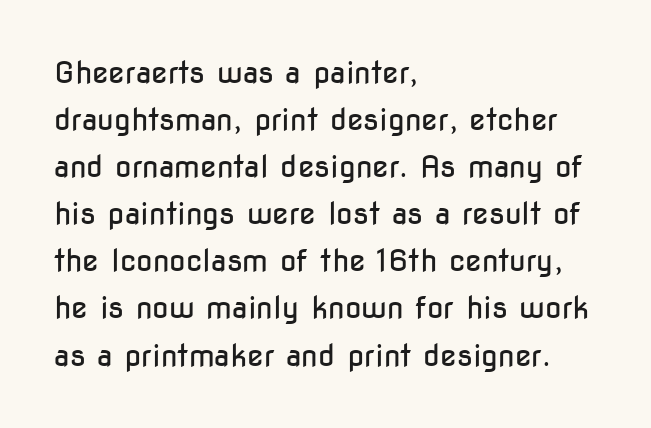
Q: Is the text bold? A: No.
Q: Is the text italic (slanted)? A: No, it is upright.
Q: Is the typeface a serif or a sans-serif typeface? A: Sans-serif.
Q: Is the text underlined? A: No.
Q: How is the paragraph aligned? A: Left-aligned.
Q: Is the spacing between letters normal or unusually wide? A: Normal.
Q: Is the spacing between lines tight, normal or loose? A: Normal.
Q: Width (condensed, normal, or wide)? A: Condensed.
Q: Stroke contrast? A: Low.
Q: x-height? A: Medium.
Q: Monospaced? A: No.
